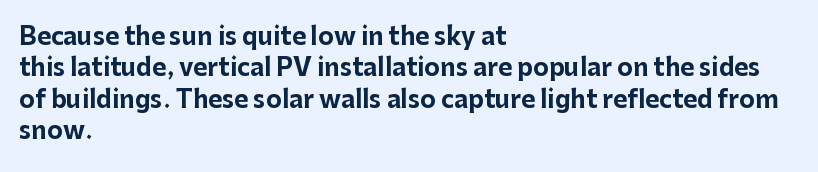
Q: Is the text bold? A: Yes.
Q: Is the text italic (slanted)? A: No, it is upright.
Q: Is the text underlined? A: No.
Q: How is the paragraph aligned? A: Left-aligned.
Q: Is the spacing between letters normal or unusually wide? A: Normal.
Q: Is the spacing between lines tight, normal or loose? A: Normal.
